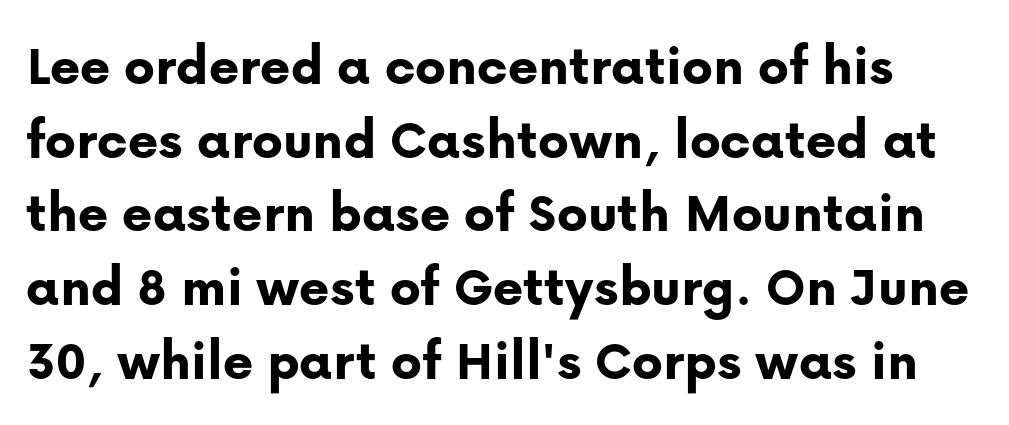
{"serif": "no", "italic": "no", "bold": "yes", "weight": "bold", "width": "normal", "stroke_contrast": "low", "x_height": "medium", "monospaced": "no", "underline": "no", "line_spacing": "normal", "line_spacing_ratio": 1.27, "letter_spacing": "normal", "letter_spacing_em": 0.0, "glyph_px": 58}
